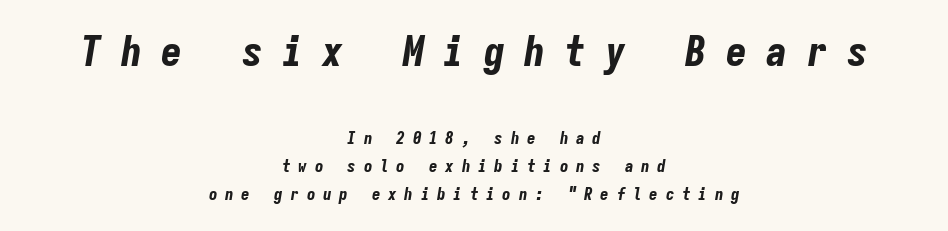
{"italic": "yes", "lean": "right", "slant_degrees": 9, "bold": "yes", "weight": "bold", "width": "condensed", "stroke_contrast": "low", "x_height": "medium", "monospaced": "yes", "underline": "no", "align": "center", "line_spacing": "normal", "line_spacing_ratio": 1.64, "letter_spacing": "wide", "letter_spacing_em": 0.46, "larger_block": "first", "size_ratio": 2.47, "glyph_px": 42}
